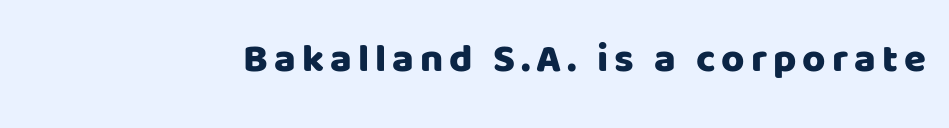
The image shows 40 px sans-serif type, upright; set not underlined; low stroke contrast and a large x-height.
